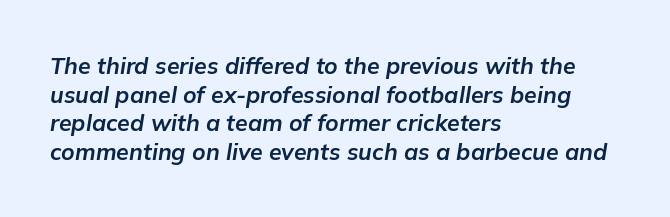
The image shows 23 px bold type, italic (leaning right); set left-aligned, normal line spacing (1.25x), normal letter spacing, not underlined.
